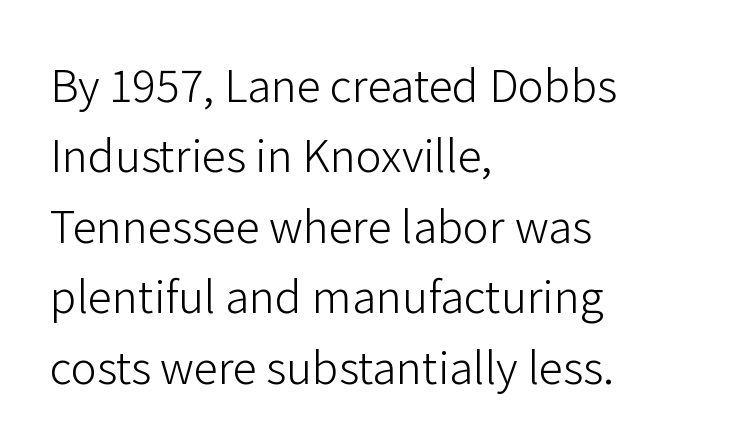
Bare-footed words on every line. Caption: face not bold, strokes unweighted. Serif or sans? Sans — the stroke terminals are bare. The rows are spaced the way most documents space them. The letters advance in unequal steps, a hallmark of proportional type.
